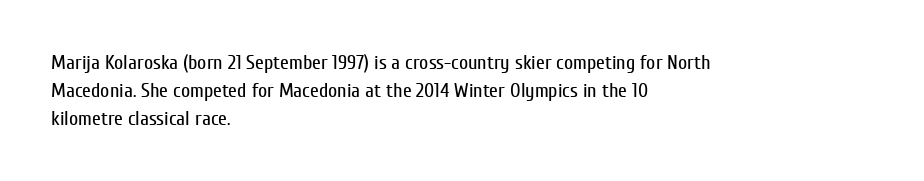
Nothing heavy about these letters — not bold at all. Compared with a centered layout, this one pins lines to the left instead. Spacing between characters is what you'd get straight out of the box. Posture: vertical. Anything drawn beneath the words? Only blank space.
